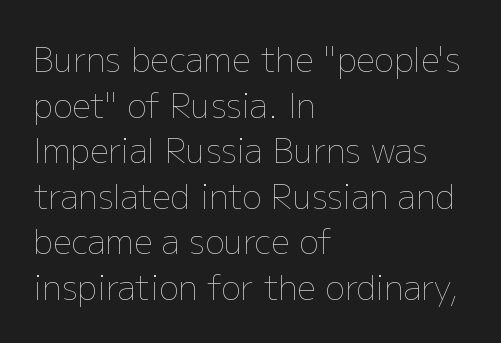
{"italic": "no", "bold": "no", "weight": "thin", "width": "normal", "stroke_contrast": "low", "x_height": "medium", "monospaced": "no", "underline": "no", "align": "left", "line_spacing": "normal", "line_spacing_ratio": 1.38, "letter_spacing": "normal", "letter_spacing_em": 0.0, "glyph_px": 33}
